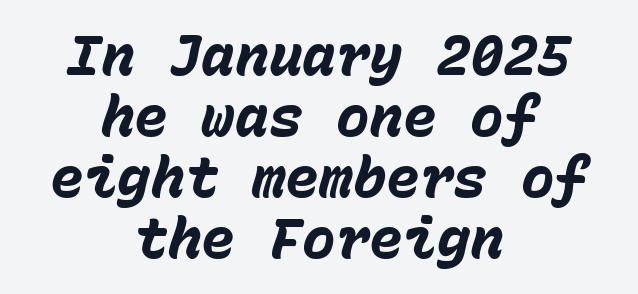
Q: Is the text bold? A: Yes.
Q: Is the text italic (slanted)? A: Yes, it leans right by about 15 degrees.
Q: Is the text underlined? A: No.
Q: How is the paragraph aligned? A: Centered.
Q: Is the spacing between letters normal or unusually wide? A: Normal.
Q: Is the spacing between lines tight, normal or loose? A: Tight.
Q: Width (condensed, normal, or wide)? A: Normal.
Q: Stroke contrast? A: Low.
Q: x-height? A: Medium.
Q: Monospaced? A: Yes.
